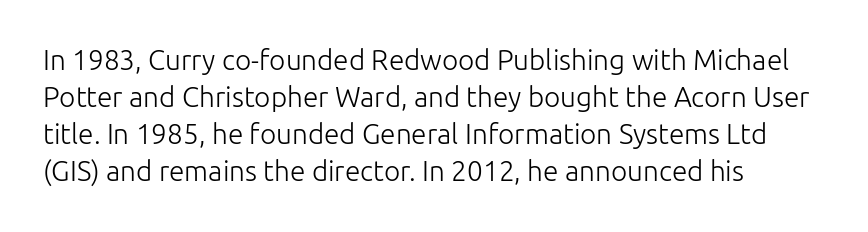
{"serif": "no", "italic": "no", "bold": "no", "weight": "light", "width": "normal", "stroke_contrast": "low", "x_height": "medium", "monospaced": "no", "underline": "no", "align": "left", "line_spacing": "normal", "line_spacing_ratio": 1.32, "letter_spacing": "normal", "letter_spacing_em": 0.0, "glyph_px": 28}
